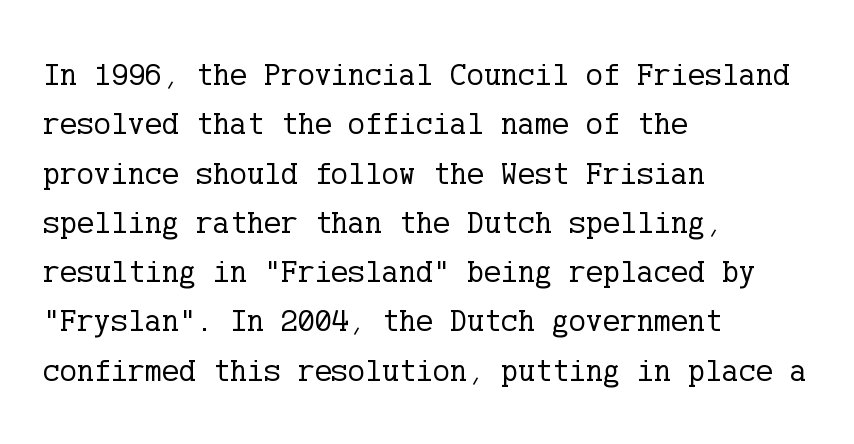
Note: serifs present on the glyphs. Line beginnings align vertically; line endings do not. Stem width sits at or under what a default text font uses. These lines were composed using upright roman letters. In terms of leading, this rendering sits right in the middle. Descenders are the only things crossing below the line.
